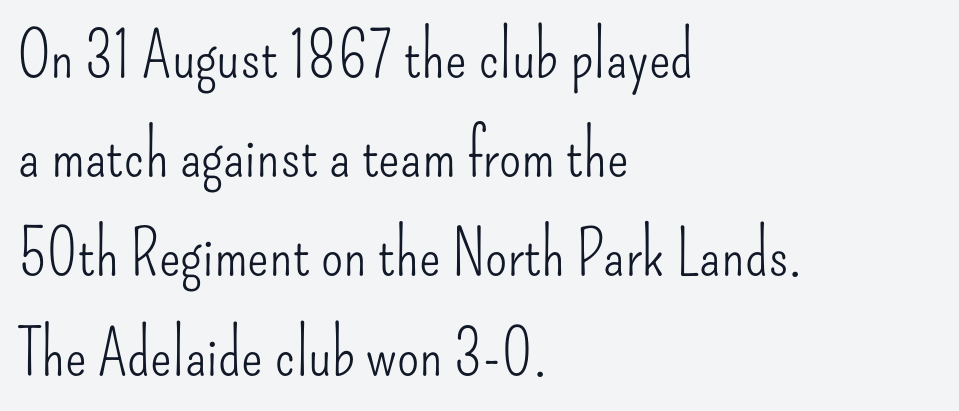
{"serif": "no", "italic": "no", "bold": "no", "weight": "light", "width": "condensed", "stroke_contrast": "low", "x_height": "small", "monospaced": "no", "underline": "no", "align": "left", "line_spacing": "normal", "line_spacing_ratio": 1.55, "letter_spacing": "normal", "letter_spacing_em": 0.0, "glyph_px": 64}
